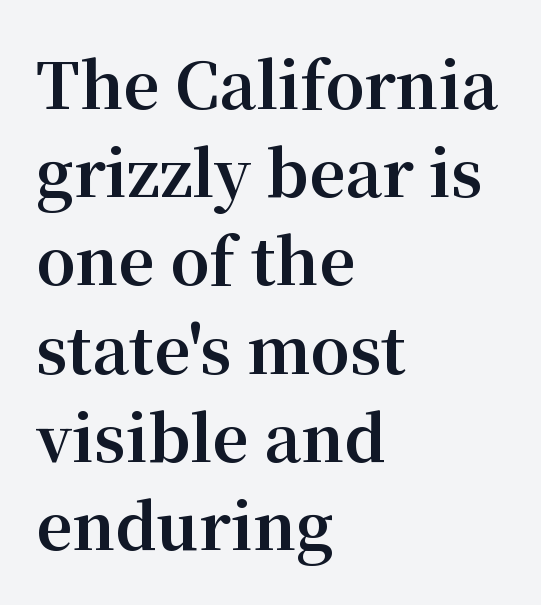
The image shows 63 px bold serif type, upright; set left-aligned, normal line spacing (1.4x), normal letter spacing, not underlined; medium stroke contrast and a medium x-height.
